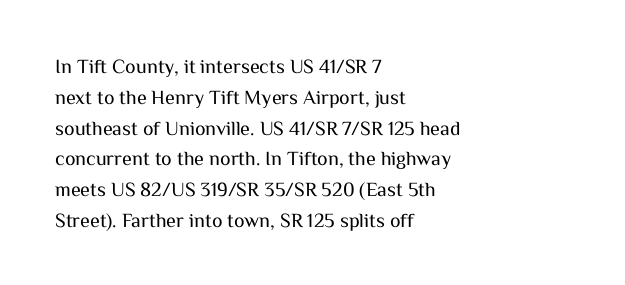
Unmarked baselines from the first word to the last. Between one letter and the next there's only the usual sliver of space. Left-aligned paragraph, ragged on the right. Compared with typical paragraphs, the rows here are spaced about the same. It's the straight-up-and-down kind of type.
